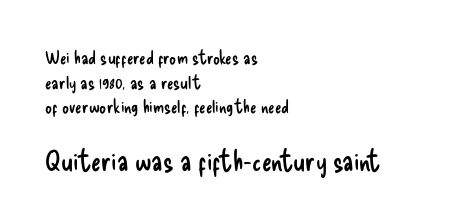
Q: Is the text bold? A: No.
Q: Is the text italic (slanted)? A: No, it is upright.
Q: Is the typeface a serif or a sans-serif typeface? A: Sans-serif.
Q: Is the text underlined? A: No.
Q: How is the paragraph aligned? A: Left-aligned.
Q: Is the spacing between letters normal or unusually wide? A: Normal.
Q: Is the spacing between lines tight, normal or loose? A: Normal.
Q: Which block of text is set in a larger size, the first (top) or the second (bottom)? A: The second (bottom) one.
Q: Width (condensed, normal, or wide)? A: Condensed.
Q: Stroke contrast? A: Low.
Q: x-height? A: Small.
Q: Monospaced? A: No.
